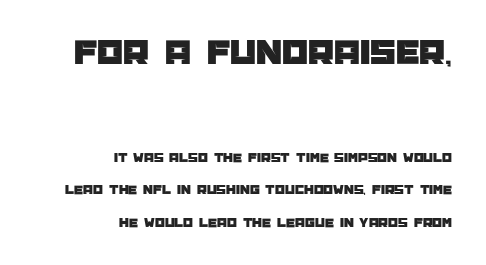
The image shows 37 px sans-serif type, upright; set right-aligned, loose line spacing (2.33x), normal letter spacing, not underlined; the first (top) block is 2.64x larger; low stroke contrast and a large x-height.
